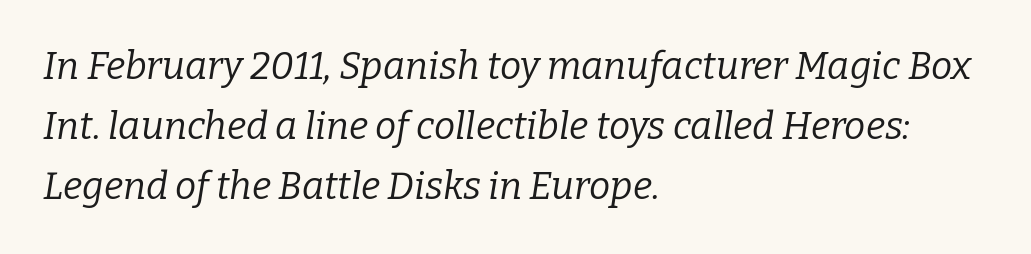
{"serif": "yes", "italic": "yes", "lean": "right", "slant_degrees": 9, "bold": "no", "weight": "regular", "width": "normal", "stroke_contrast": "low", "x_height": "medium", "monospaced": "no", "underline": "no", "align": "left", "line_spacing": "normal", "line_spacing_ratio": 1.58, "letter_spacing": "normal", "letter_spacing_em": 0.0, "glyph_px": 38}
